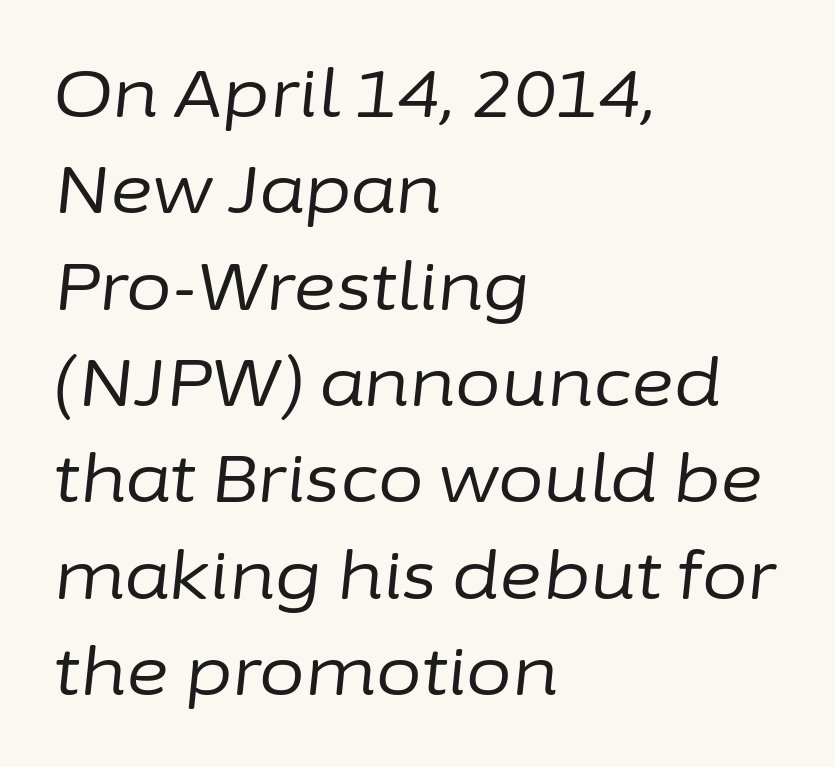
{"italic": "yes", "lean": "right", "slant_degrees": 6, "bold": "no", "weight": "regular", "width": "normal", "stroke_contrast": "low", "x_height": "medium", "monospaced": "no", "underline": "no", "align": "left", "line_spacing": "normal", "line_spacing_ratio": 1.46, "letter_spacing": "normal", "letter_spacing_em": 0.0, "glyph_px": 66}
